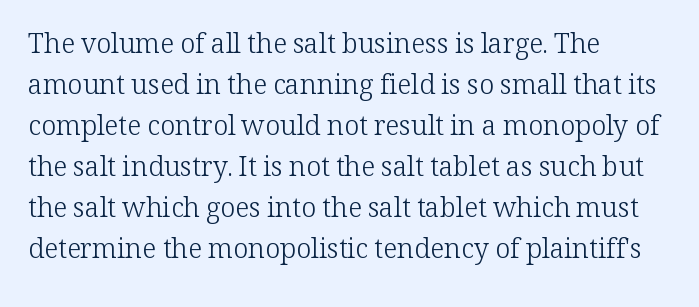
The image shows 27 px text type, upright; set left-aligned, normal line spacing (1.52x), normal letter spacing, not underlined.
